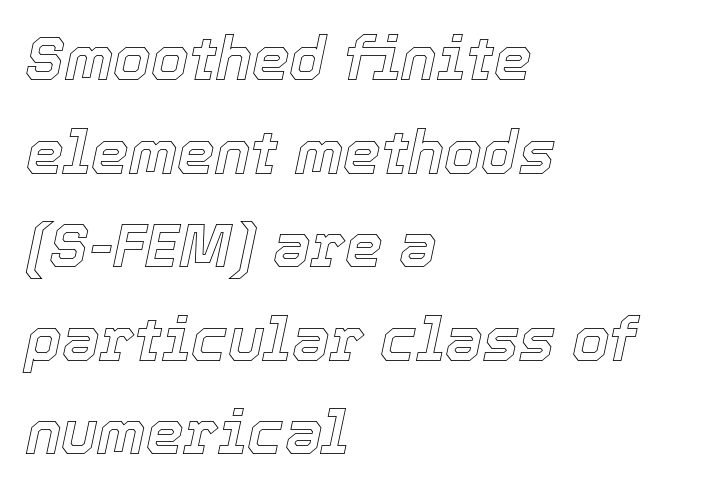
The image shows 60 px text type, italic (leaning right); set left-aligned, normal line spacing (1.56x), normal letter spacing, not underlined; a medium x-height.
